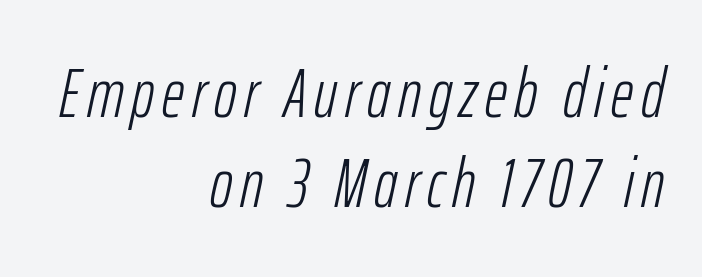
The image shows 69 px light, condensed type, italic (leaning right); set right-aligned, normal line spacing (1.31x), not underlined; low stroke contrast and a medium x-height.
